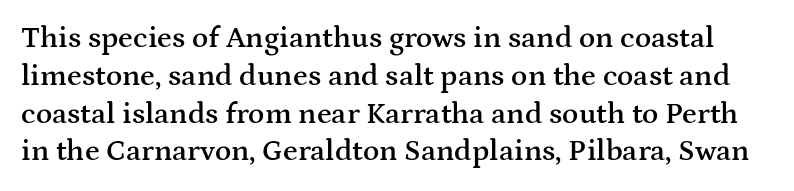
Tall strokes in this sample are plumb rather than angled. Quick note: interline space is typical. Tracking here is standard; glyphs follow each other at the usual distance. A somewhat darkened texture: the type is semibold rather than bold.
